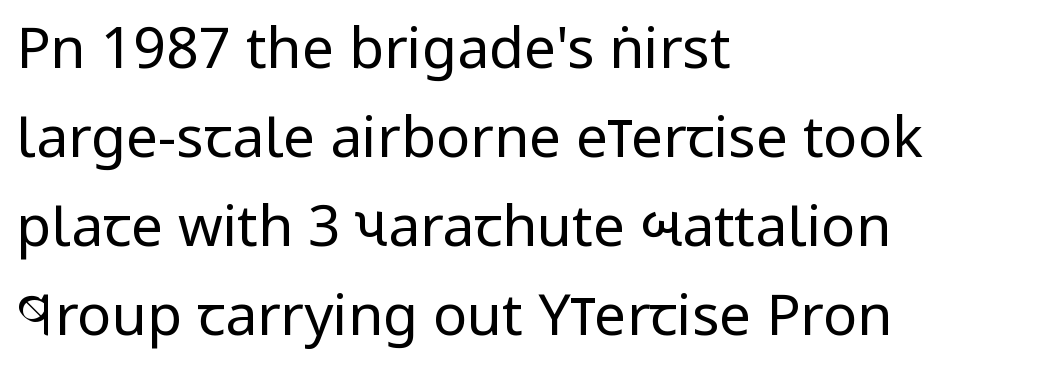
The image shows 57 px regular-weight, condensed sans-serif type, upright; set left-aligned, normal line spacing (1.56x), normal letter spacing, not underlined; low stroke contrast and a large x-height.
